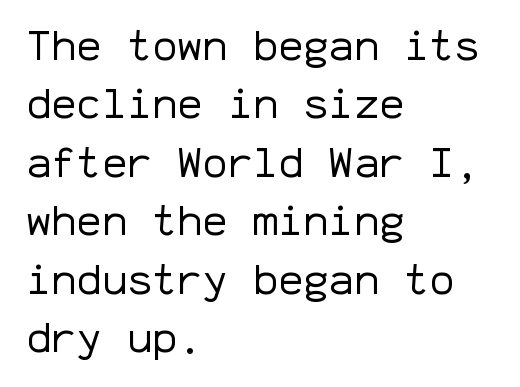
Q: Is the text bold? A: No.
Q: Is the text italic (slanted)? A: No, it is upright.
Q: Is the typeface a serif or a sans-serif typeface? A: Sans-serif.
Q: Is the text underlined? A: No.
Q: How is the paragraph aligned? A: Left-aligned.
Q: Is the spacing between letters normal or unusually wide? A: Normal.
Q: Is the spacing between lines tight, normal or loose? A: Normal.
Q: Width (condensed, normal, or wide)? A: Normal.
Q: Stroke contrast? A: Low.
Q: x-height? A: Medium.
Q: Monospaced? A: Yes.
